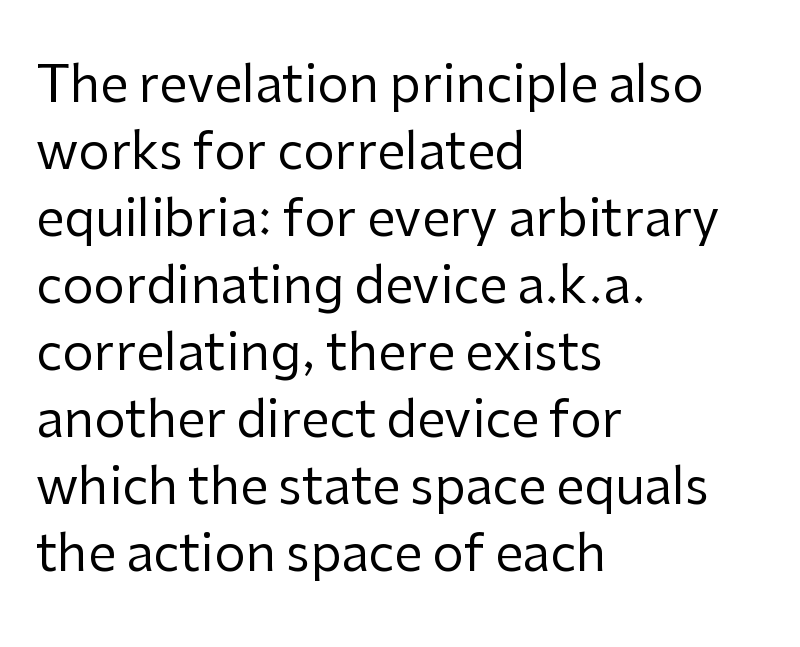
Q: Is the text bold? A: No.
Q: Is the text italic (slanted)? A: No, it is upright.
Q: Is the typeface a serif or a sans-serif typeface? A: Sans-serif.
Q: Is the text underlined? A: No.
Q: How is the paragraph aligned? A: Left-aligned.
Q: Is the spacing between letters normal or unusually wide? A: Normal.
Q: Is the spacing between lines tight, normal or loose? A: Normal.
Q: Width (condensed, normal, or wide)? A: Normal.
Q: Stroke contrast? A: Low.
Q: x-height? A: Medium.
Q: Monospaced? A: No.
